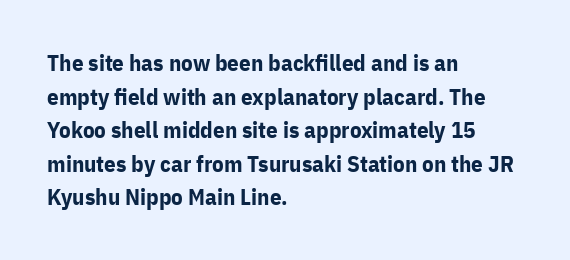
Each line starts at the same left margin while the right side varies. One glance says typical: line gaps are just what's usual. Nope, not italic — everything's standing straight. Plenty of ink on the page — the face is bold.
